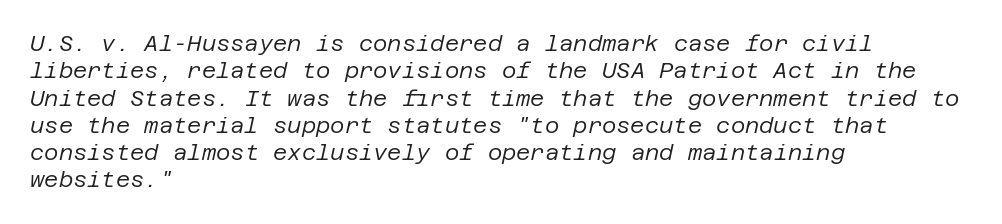
The glyphs are unaccompanied by any horizontal stroke below them. Tracking value appears to be zero — textbook default spacing. One-word summary of the alignment: left. The strokes are not fattened; the text isn't bold.
